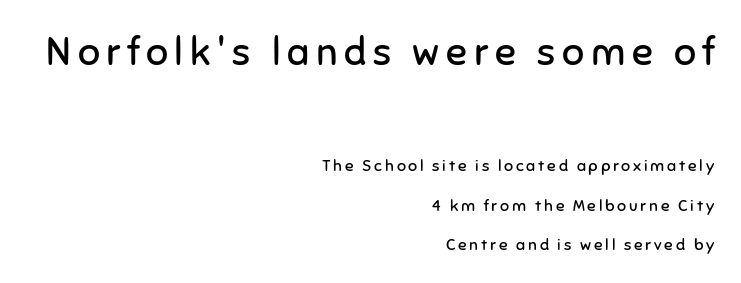
The image shows 39 px regular-weight sans-serif type, upright; set right-aligned, loose line spacing (2.48x), not underlined; the first (top) block is 2.44x larger; low stroke contrast and a medium x-height.
